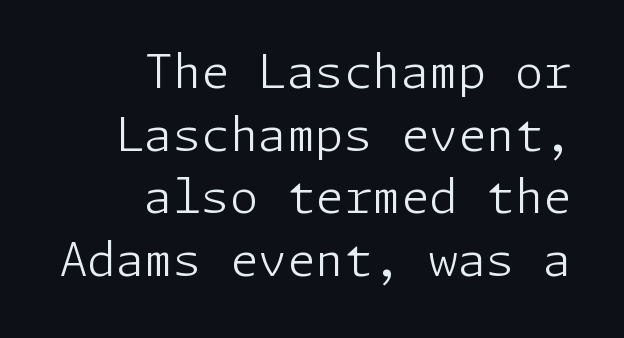
The image shows 46 px light sans-serif type, upright; set right-aligned, normal line spacing (1.36x), normal letter spacing, not underlined; low stroke contrast and a medium x-height.
